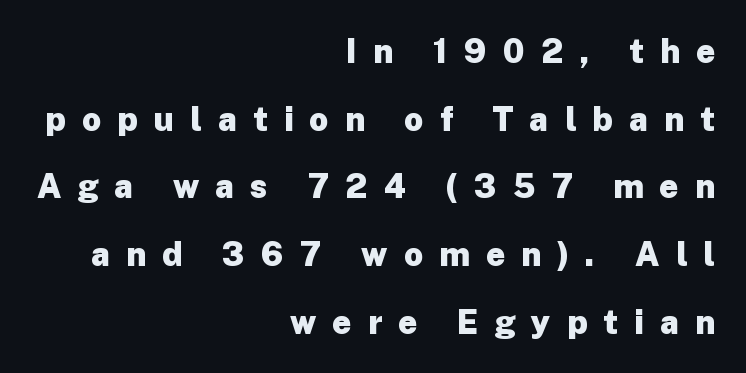
{"serif": "no", "italic": "no", "bold": "yes", "weight": "heavy", "width": "normal", "stroke_contrast": "low", "x_height": "medium", "monospaced": "no", "underline": "no", "align": "right", "line_spacing": "loose", "line_spacing_ratio": 2.05, "letter_spacing": "wide", "letter_spacing_em": 0.49, "glyph_px": 33}
